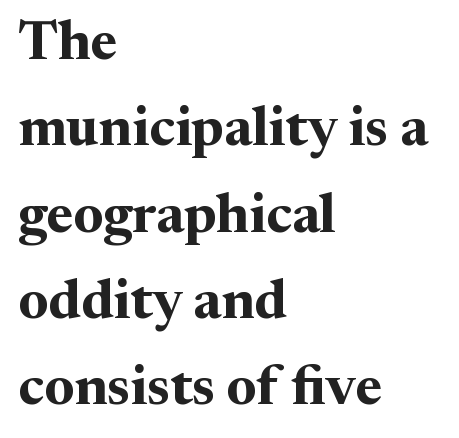
Q: Is the text bold? A: Yes.
Q: Is the text italic (slanted)? A: No, it is upright.
Q: Is the typeface a serif or a sans-serif typeface? A: Serif.
Q: Is the text underlined? A: No.
Q: How is the paragraph aligned? A: Left-aligned.
Q: Is the spacing between letters normal or unusually wide? A: Normal.
Q: Is the spacing between lines tight, normal or loose? A: Normal.
Q: Width (condensed, normal, or wide)? A: Normal.
Q: Stroke contrast? A: Medium.
Q: x-height? A: Medium.
Q: Monospaced? A: No.
